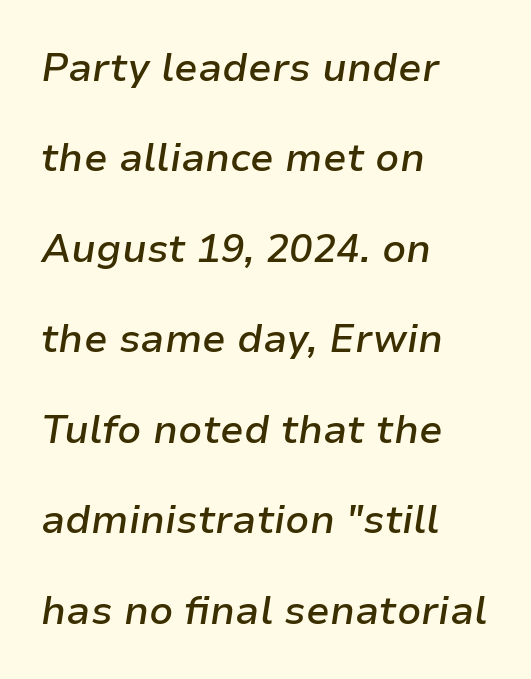
Q: Is the text bold? A: Semi-bold.
Q: Is the text italic (slanted)? A: Yes, it leans right by about 9 degrees.
Q: Is the text underlined? A: No.
Q: How is the paragraph aligned? A: Left-aligned.
Q: Is the spacing between letters normal or unusually wide? A: Normal.
Q: Is the spacing between lines tight, normal or loose? A: Loose.
Q: Width (condensed, normal, or wide)? A: Normal.
Q: Stroke contrast? A: Low.
Q: x-height? A: Medium.
Q: Monospaced? A: No.
